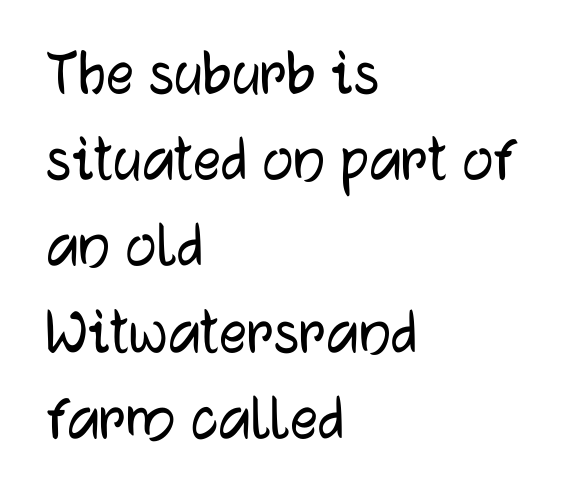
Q: Is the text italic (slanted)? A: No, it is upright.
Q: Is the typeface a serif or a sans-serif typeface? A: Sans-serif.
Q: Is the text underlined? A: No.
Q: How is the paragraph aligned? A: Left-aligned.
Q: Is the spacing between letters normal or unusually wide? A: Normal.
Q: Is the spacing between lines tight, normal or loose? A: Normal.
Q: Width (condensed, normal, or wide)? A: Normal.
Q: Stroke contrast? A: Low.
Q: x-height? A: Medium.
Q: Monospaced? A: No.
